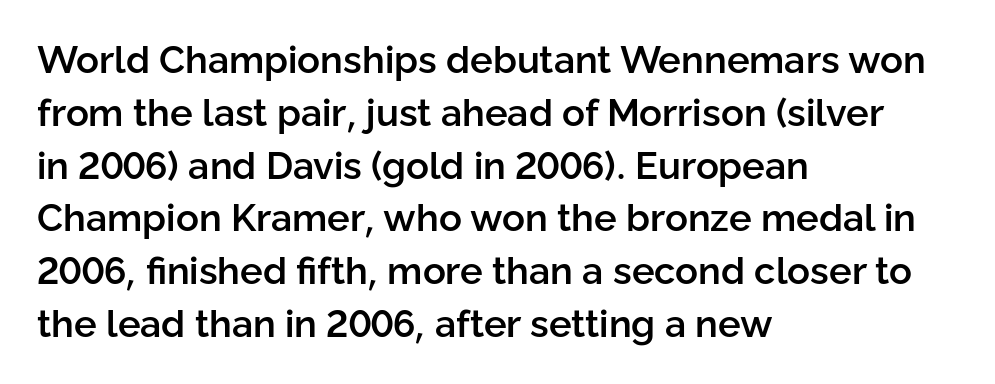
Here the designer chose a conventional face with non-uniform glyph widths. Interline gaps are of average width in this sample. Check under the words: just untouched page. Typeset ragged right — the left edge is the straight one. Observe the ordinary spacing: letters are neighbours, not strangers.
